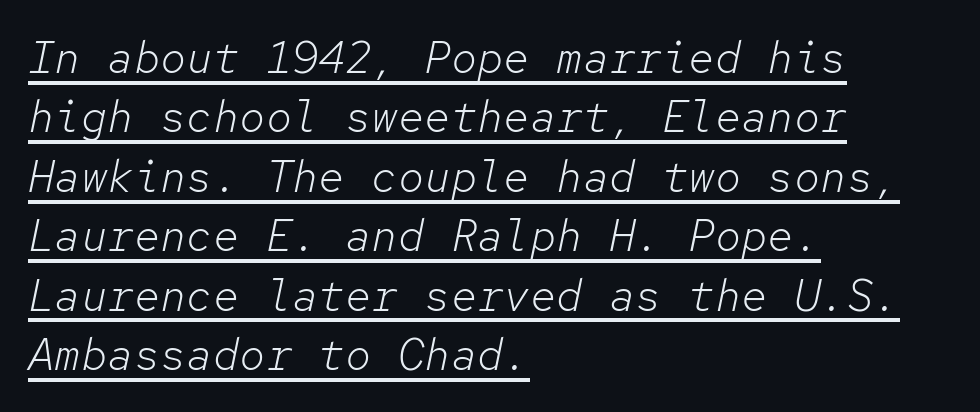
{"italic": "yes", "lean": "right", "slant_degrees": 12, "bold": "no", "weight": "light", "width": "normal", "stroke_contrast": "low", "x_height": "medium", "monospaced": "yes", "underline": "yes", "align": "left", "line_spacing": "normal", "line_spacing_ratio": 1.35, "letter_spacing": "normal", "letter_spacing_em": 0.0, "glyph_px": 44}
